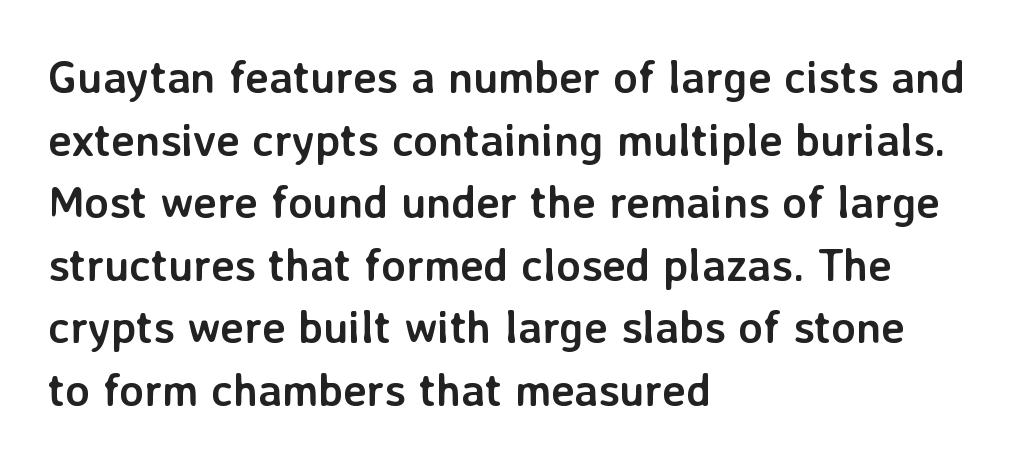
The image shows 45 px semibold sans-serif type, upright; set left-aligned, normal line spacing (1.39x), normal letter spacing, not underlined; low stroke contrast and a medium x-height.
